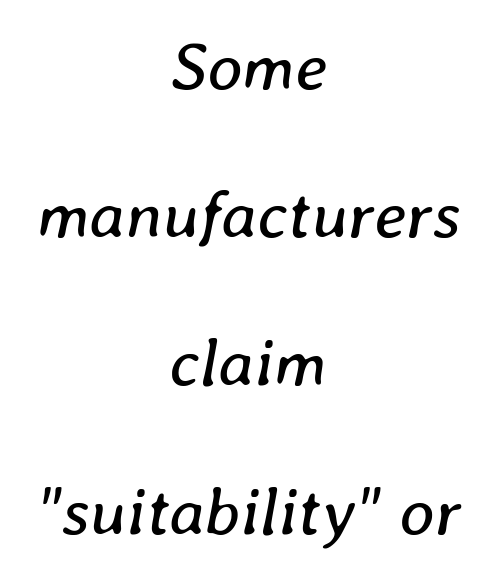
The image shows 68 px regular-weight type, italic (leaning right); set centered, loose line spacing (2.18x), normal letter spacing, not underlined; low stroke contrast and a medium x-height.
